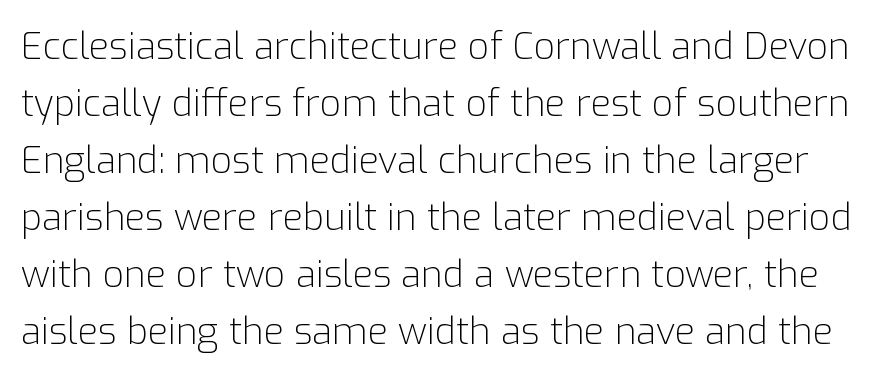
Honestly, there is no underline to notice here at all. No extra tracking has been applied to these lines. You could not count columns in this text — the font is proportionally spaced. This sample keeps an unexceptional amount of space between lines.
